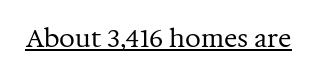
Q: Is the text bold? A: No.
Q: Is the text italic (slanted)? A: No, it is upright.
Q: Is the text underlined? A: Yes.
Q: Is the spacing between letters normal or unusually wide? A: Normal.
